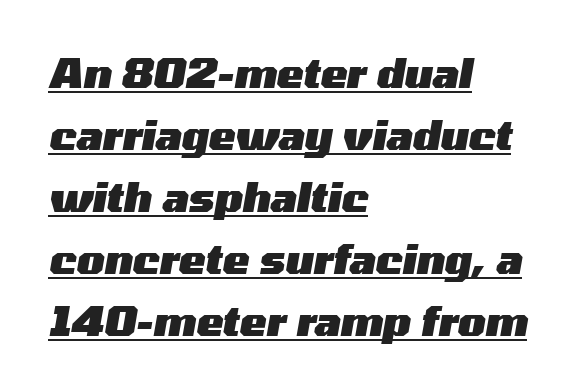
Q: Is the text bold? A: Yes.
Q: Is the text italic (slanted)? A: Yes, it leans right by about 10 degrees.
Q: Is the text underlined? A: Yes.
Q: How is the paragraph aligned? A: Left-aligned.
Q: Is the spacing between letters normal or unusually wide? A: Normal.
Q: Is the spacing between lines tight, normal or loose? A: Normal.
Q: Width (condensed, normal, or wide)? A: Wide.
Q: Stroke contrast? A: Medium.
Q: x-height? A: Medium.
Q: Monospaced? A: No.
